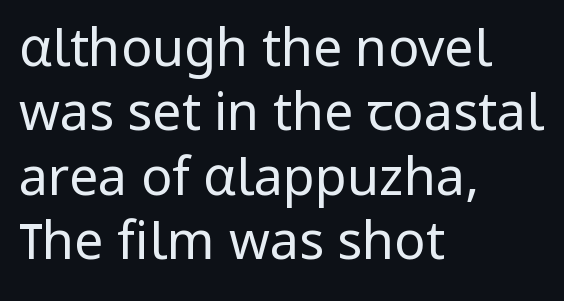
{"serif": "no", "italic": "no", "bold": "no", "weight": "regular", "width": "normal", "stroke_contrast": "low", "x_height": "medium", "monospaced": "no", "underline": "no", "align": "left", "line_spacing_ratio": 1.24, "letter_spacing": "normal", "letter_spacing_em": 0.0, "glyph_px": 52}
